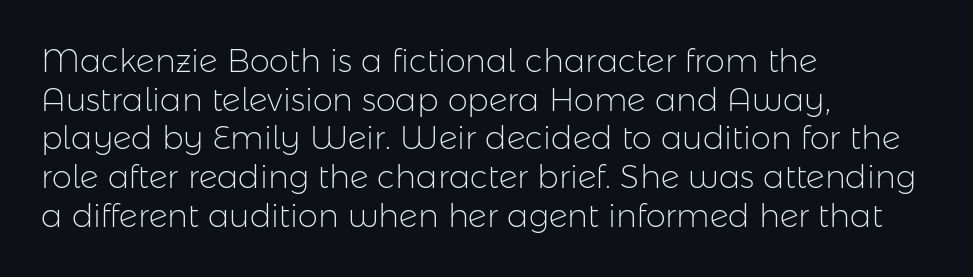
Q: Is the text bold? A: No.
Q: Is the text italic (slanted)? A: No, it is upright.
Q: Is the typeface a serif or a sans-serif typeface? A: Sans-serif.
Q: Is the text underlined? A: No.
Q: How is the paragraph aligned? A: Left-aligned.
Q: Is the spacing between letters normal or unusually wide? A: Normal.
Q: Width (condensed, normal, or wide)? A: Normal.
Q: Stroke contrast? A: Low.
Q: x-height? A: Medium.
Q: Monospaced? A: No.
